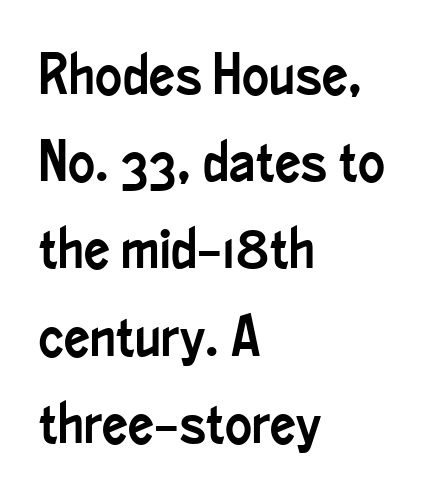
Q: Is the text italic (slanted)? A: No, it is upright.
Q: Is the typeface a serif or a sans-serif typeface? A: Sans-serif.
Q: Is the text underlined? A: No.
Q: How is the paragraph aligned? A: Left-aligned.
Q: Is the spacing between letters normal or unusually wide? A: Normal.
Q: Is the spacing between lines tight, normal or loose? A: Normal.
Q: Width (condensed, normal, or wide)? A: Condensed.
Q: Stroke contrast? A: Low.
Q: x-height? A: Small.
Q: Monospaced? A: No.
